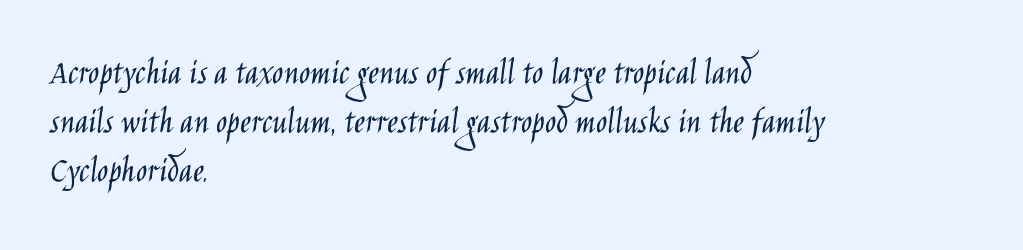
The image shows 37 px light, condensed sans-serif type; set left-aligned, normal line spacing (1.33x), normal letter spacing, not underlined; low stroke contrast and a large x-height.
